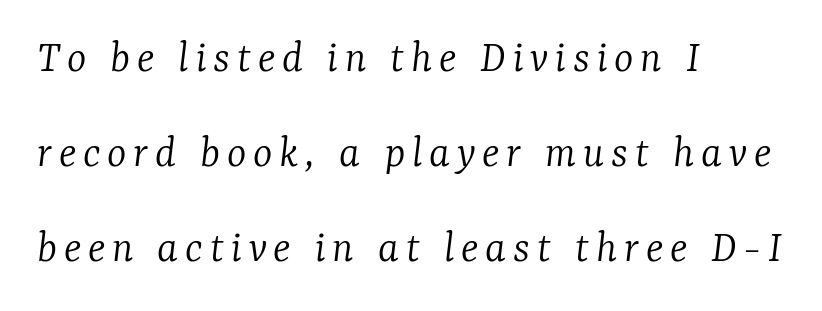
The image shows 46 px light serif type, italic (leaning right); set left-aligned, loose line spacing (2.06x), not underlined; low stroke contrast and a medium x-height.
